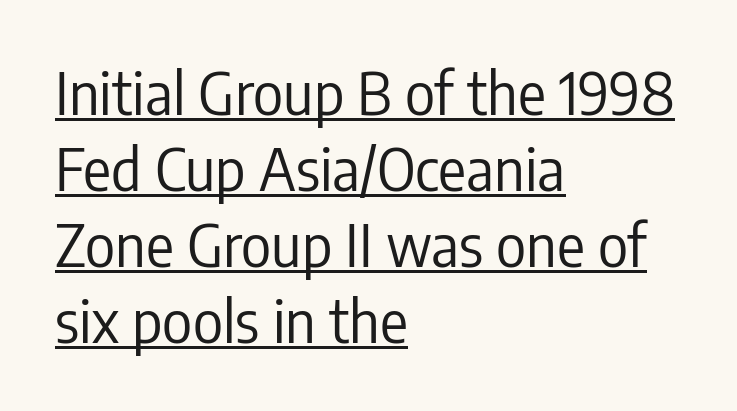
Proportional: the letters do not fall into vertical columns. Quick note: underline on. The text was rendered using a sans face with plain stroke endings. Rows of type keep a routine distance in the vertical direction. It's the straight-up-and-down kind of type.
